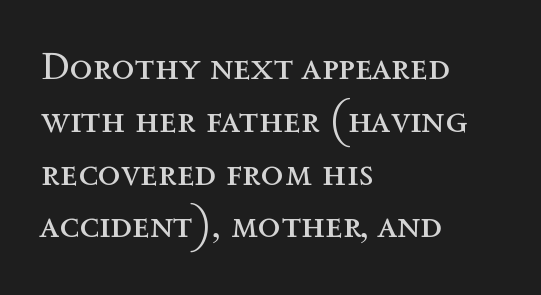
Q: Is the text bold? A: No.
Q: Is the text italic (slanted)? A: No, it is upright.
Q: Is the text underlined? A: No.
Q: How is the paragraph aligned? A: Left-aligned.
Q: Is the spacing between letters normal or unusually wide? A: Normal.
Q: Is the spacing between lines tight, normal or loose? A: Normal.
Q: Width (condensed, normal, or wide)? A: Normal.
Q: x-height? A: Medium.
Q: Monospaced? A: No.
